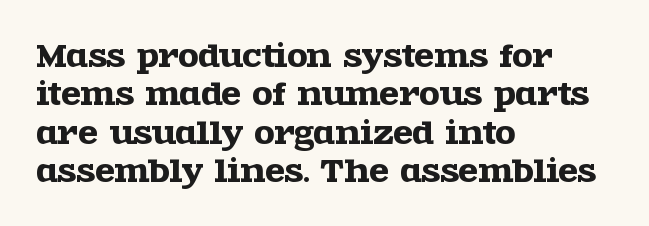
The image shows 29 px wide serif type, upright; set left-aligned, normal line spacing (1.32x), normal letter spacing, not underlined; a large x-height.
